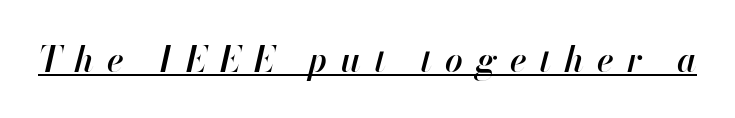
{"italic": "yes", "lean": "right", "slant_degrees": 13, "bold": "semi", "weight": "semibold", "width": "normal", "stroke_contrast": "high", "x_height": "small", "monospaced": "no", "underline": "yes", "letter_spacing": "wide", "letter_spacing_em": 0.37, "glyph_px": 35}
